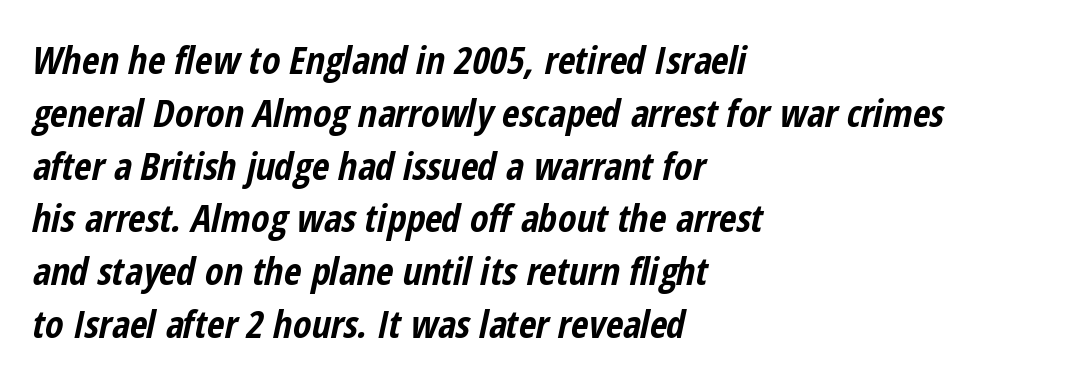
The typography opts for an oblique posture over an upright one. The passage shown is typed in a proportional face where columns would drift. Vertically, the passage feels balanced, rows spaced as you'd expect. Has an underline been added? It has not.
